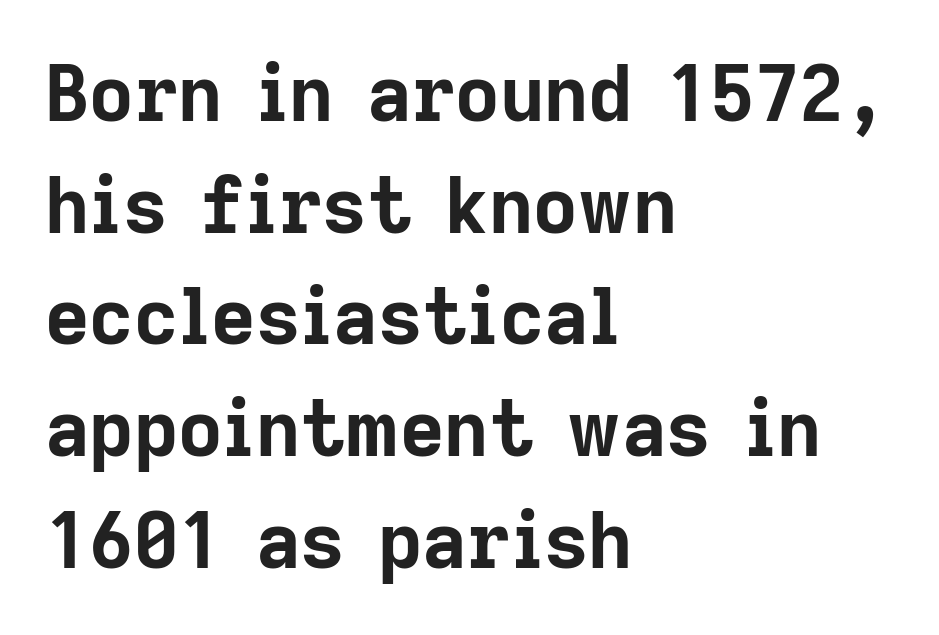
The rendering uses natural spacing where letterforms have individual widths. Any mark beneath the type? The region is blank. The rendering uses a moderate line-height, typical for paragraphs. Does the type have serifs? No, each stem ends abruptly. Tall strokes in this sample are plumb rather than angled.
